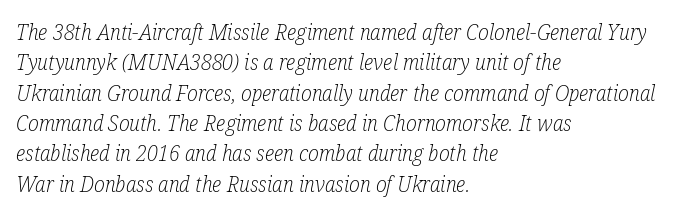
Q: Is the text bold? A: No.
Q: Is the text italic (slanted)? A: Yes, it leans right by about 12 degrees.
Q: Is the text underlined? A: No.
Q: How is the paragraph aligned? A: Left-aligned.
Q: Is the spacing between letters normal or unusually wide? A: Normal.
Q: Is the spacing between lines tight, normal or loose? A: Normal.
